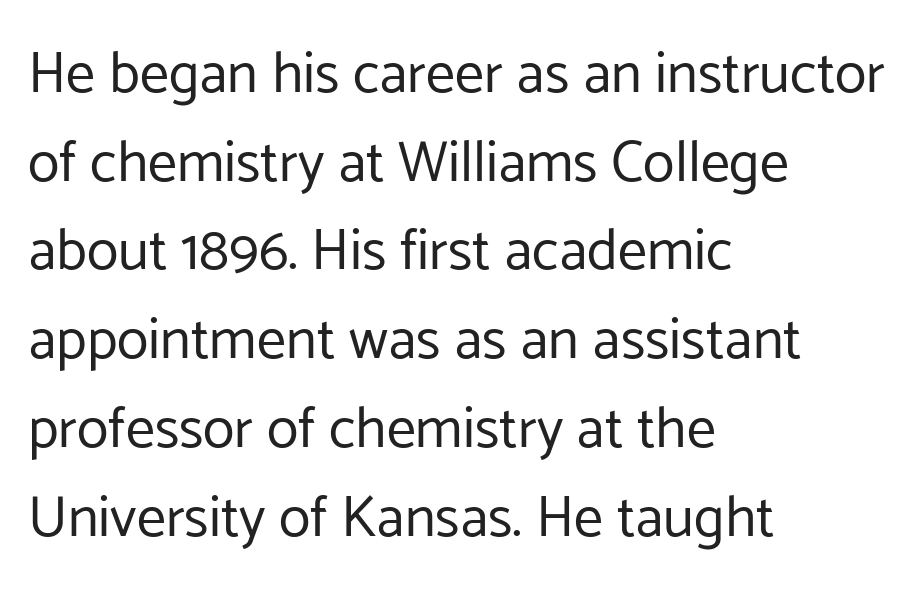
This sample uses plain, unmodified letter spacing. The weight would be labelled regular, book, light, or lighter still. Reading down the block, your eye returns to a fixed left position each line. No italicization has been applied; the sample stays upright. Underline: absent.
